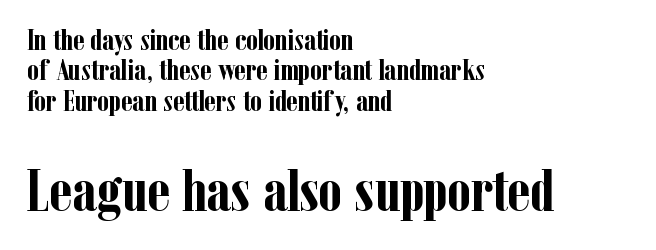
Look at the stroke-to-counter ratio: heavy, a bold. Nobody touched the tracking dial on this one. Type style note: has serifs. The lower block of text is set noticeably larger than the block above it.
